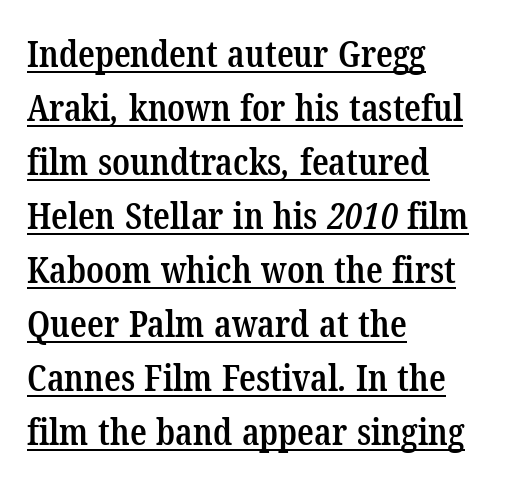
There is no visible air inserted between adjacent glyphs. Each letter keeps its own natural width here, so spacing adapts to shape. The rendering uses the underline text-decoration. Observe the serifs anchoring each vertical stroke in this sample. The lines are quadded left.
